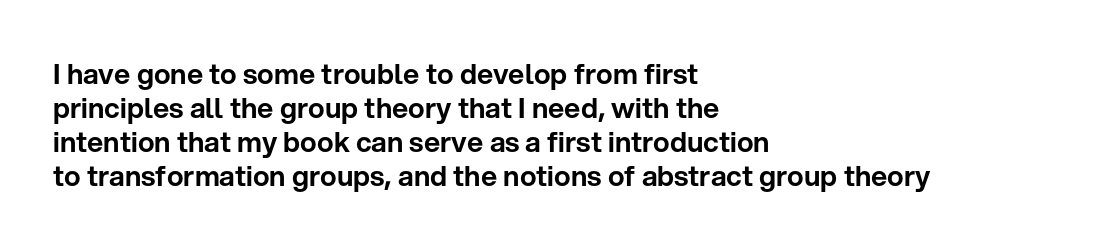
The paragraph has a hard left edge and a soft right edge. Unlike italic type, these characters show no tilt at all. The passage shown is typeset with a sans-serif family. These lines are rendered in a variable-pitch font. Only glyphs here, with clear space below each row. You could call the tracking neutral — neither tight nor loose.
